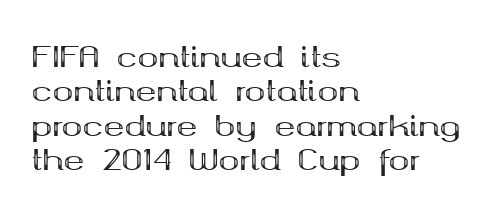
Each row of text sits above clean, open space. Posture: straight, roman, zero tilt. Heavy-handed strokes throughout: this text is bold. Stroke terminals: seriffed. Is this a fixed-width face? No — the glyphs have proportional, varying widths.
